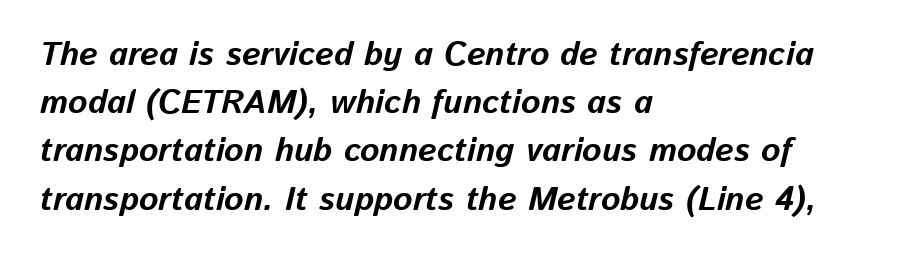
Q: Is the text bold? A: Yes.
Q: Is the text italic (slanted)? A: Yes, it leans right by about 13 degrees.
Q: Is the text underlined? A: No.
Q: How is the paragraph aligned? A: Left-aligned.
Q: Is the spacing between letters normal or unusually wide? A: Normal.
Q: Is the spacing between lines tight, normal or loose? A: Normal.
Q: Width (condensed, normal, or wide)? A: Normal.
Q: Stroke contrast? A: Low.
Q: x-height? A: Medium.
Q: Monospaced? A: No.
